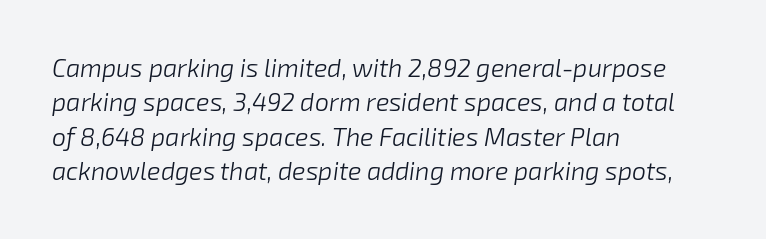
Q: Is the text bold? A: No.
Q: Is the text italic (slanted)? A: Yes, it leans right by about 8 degrees.
Q: Is the text underlined? A: No.
Q: How is the paragraph aligned? A: Left-aligned.
Q: Is the spacing between letters normal or unusually wide? A: Normal.
Q: Is the spacing between lines tight, normal or loose? A: Normal.
